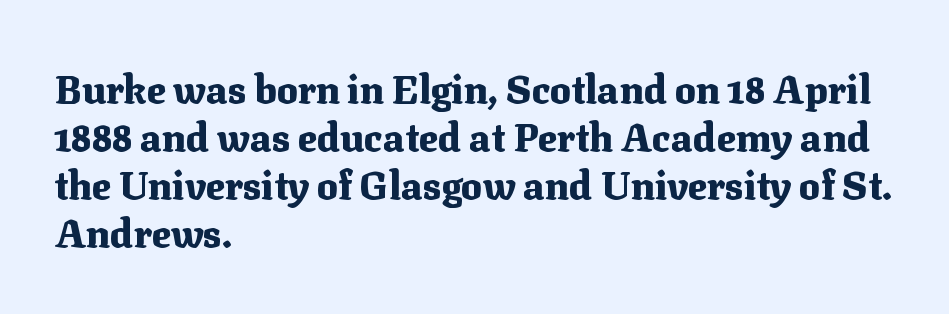
{"serif": "yes", "italic": "no", "bold": "yes", "weight": "heavy", "width": "normal", "stroke_contrast": "medium", "x_height": "medium", "monospaced": "no", "underline": "no", "align": "left", "line_spacing_ratio": 1.23, "letter_spacing": "normal", "letter_spacing_em": 0.0, "glyph_px": 39}
